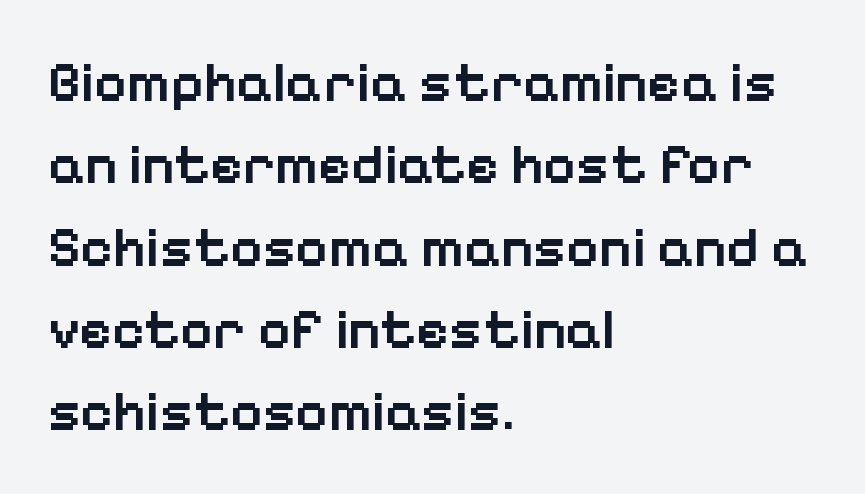
Q: Is the text bold? A: Semi-bold.
Q: Is the text italic (slanted)? A: No, it is upright.
Q: Is the typeface a serif or a sans-serif typeface? A: Sans-serif.
Q: Is the text underlined? A: No.
Q: How is the paragraph aligned? A: Left-aligned.
Q: Is the spacing between letters normal or unusually wide? A: Normal.
Q: Is the spacing between lines tight, normal or loose? A: Normal.
Q: Width (condensed, normal, or wide)? A: Normal.
Q: Stroke contrast? A: Low.
Q: x-height? A: Medium.
Q: Monospaced? A: No.
